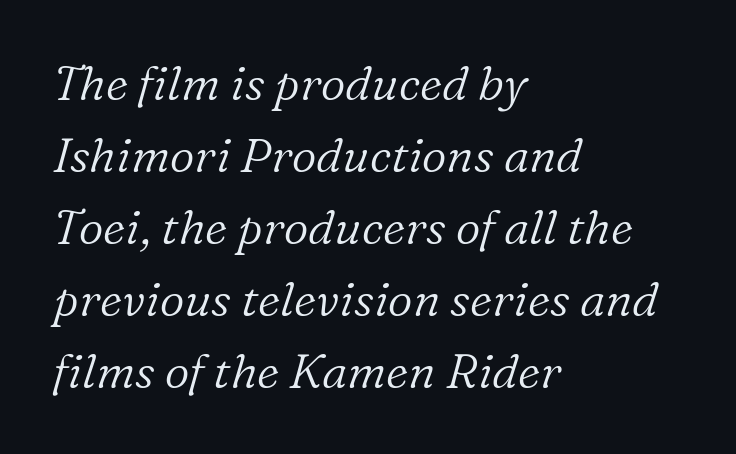
The lettering tilts uniformly, giving the passage an italic look. Every row of glyphs begins at an identical x-position on the left. Vertically, the passage feels balanced, rows spaced as you'd expect. Short note: letters normally spaced.
